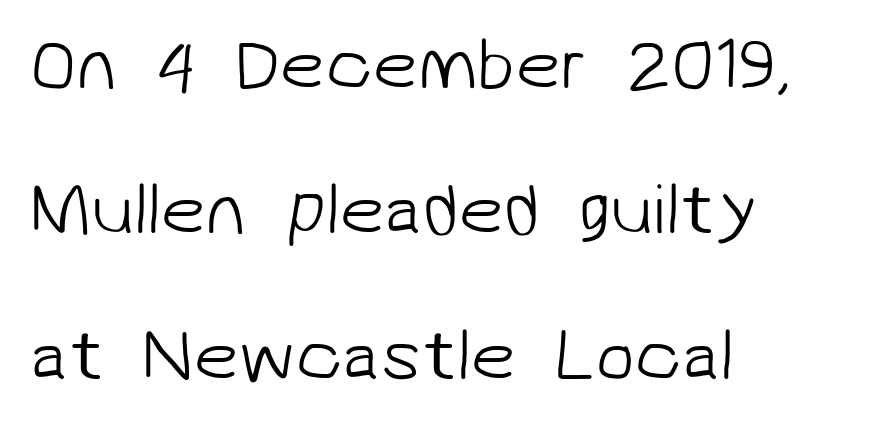
Q: Is the text bold? A: No.
Q: Is the typeface a serif or a sans-serif typeface? A: Sans-serif.
Q: Is the text underlined? A: No.
Q: How is the paragraph aligned? A: Left-aligned.
Q: Is the spacing between letters normal or unusually wide? A: Normal.
Q: Is the spacing between lines tight, normal or loose? A: Loose.
Q: Width (condensed, normal, or wide)? A: Normal.
Q: Stroke contrast? A: Low.
Q: x-height? A: Medium.
Q: Monospaced? A: No.
